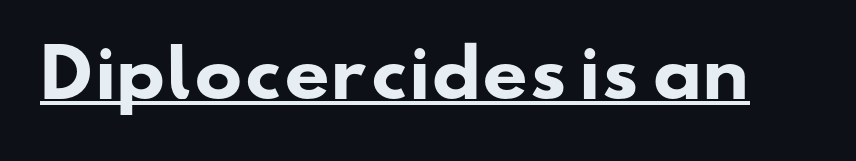
The image shows 64 px heavy, wide sans-serif type; set normal letter spacing, underlined; low stroke contrast and a small x-height.
